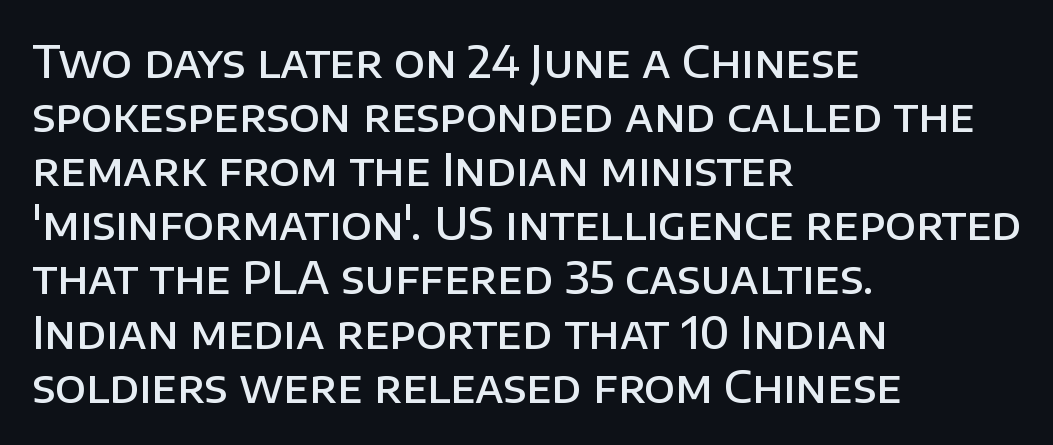
{"serif": "no", "italic": "no", "bold": "semi", "weight": "semibold", "width": "normal", "stroke_contrast": "low", "x_height": "large", "monospaced": "no", "underline": "no", "align": "left", "line_spacing_ratio": 1.23, "letter_spacing": "normal", "letter_spacing_em": 0.0, "glyph_px": 44}
